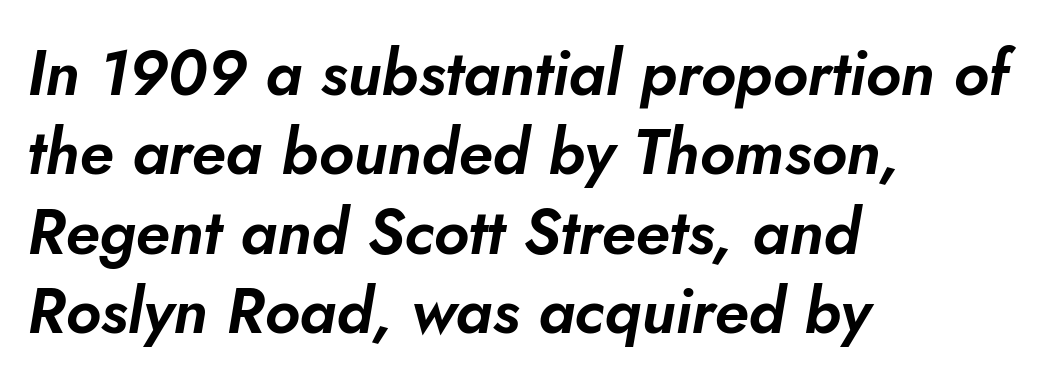
Q: Is the text italic (slanted)? A: Yes, it leans right by about 10 degrees.
Q: Is the text underlined? A: No.
Q: How is the paragraph aligned? A: Left-aligned.
Q: Is the spacing between letters normal or unusually wide? A: Normal.
Q: Is the spacing between lines tight, normal or loose? A: Normal.
Q: Width (condensed, normal, or wide)? A: Normal.
Q: Stroke contrast? A: Low.
Q: x-height? A: Small.
Q: Monospaced? A: No.
